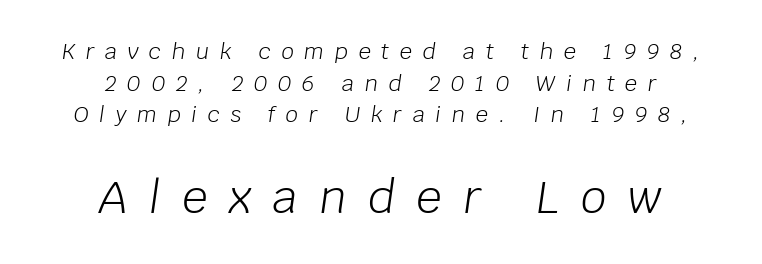
Any mark beneath the type? The region is blank. Evenly set lines give the paragraph a standard silhouette. The text carries the slant typical of an italic or oblique font. A quiet, ordinary-to-light weight characterises the typeface. Which margin do the lines hug? Neither — every line sits in the middle. Of the two passages, the one underneath uses the larger point size.
